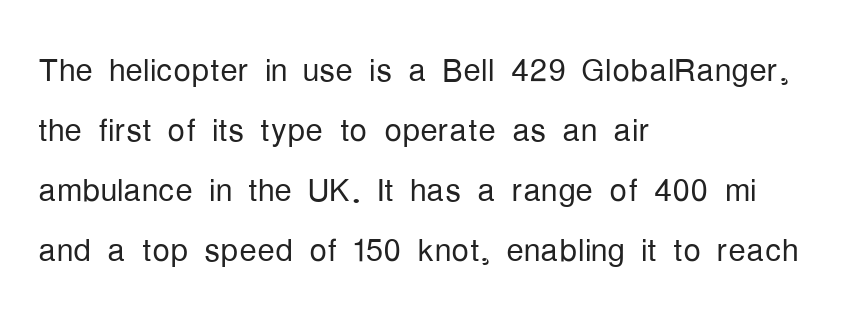
Nope, no serifs anywhere on these letters. Does the copy run flush right? No — it runs flush left. Proportional: the letters do not fall into vertical columns. The gap between lines stays unmarked. This is not heavy type; no bold has been used. Standard letterfit; no display-style spreading of the glyphs.
